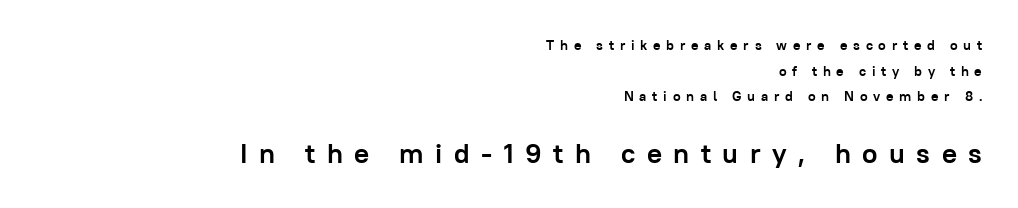
The image shows 28 px semibold sans-serif type, upright; set right-aligned, line spacing 1.83x, unusually wide letter spacing (+0.41 em), not underlined; the second (bottom) block is 2.0x larger; low stroke contrast and a medium x-height.
